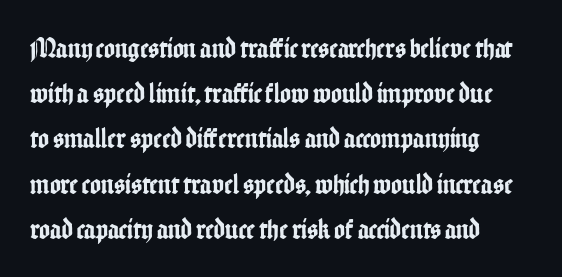
Posture: vertical. Here the designer chose a conventional face with non-uniform glyph widths. The passage is arranged the way most books set body copy — flush left. These lines keep a tight, regular rhythm from letter to letter. Horizontal bands of white between lines are of average thickness.
